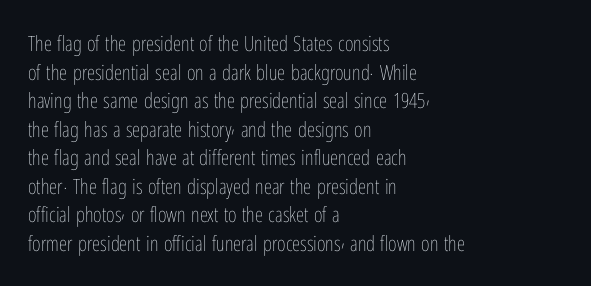
Line beginnings align vertically; line endings do not. Whoever set this chose a conventional vertical rhythm. Stroke mass is kept to a normal reading level or below. Nobody touched the tracking dial on this one.
